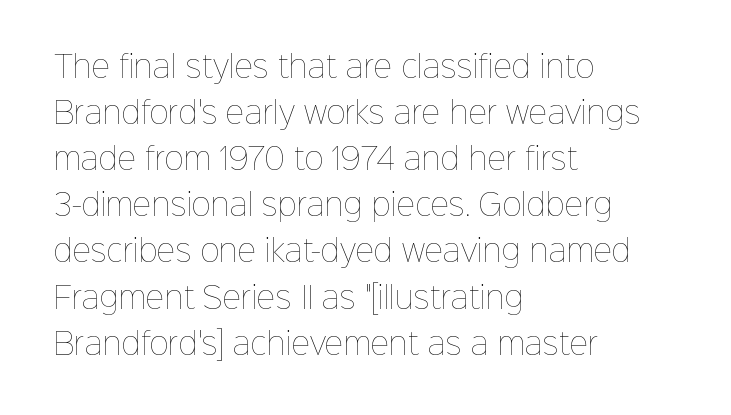
Short note: letters normally spaced. Honestly, there is no underline to notice here at all. Reading down the block, your eye returns to a fixed left position each line. Each letter keeps its own natural width here, so spacing adapts to shape.
